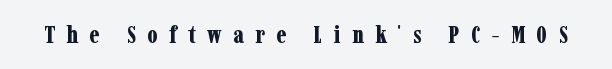
The image shows 24 px bold type, upright; set unusually wide letter spacing (+0.47 em), not underlined.
